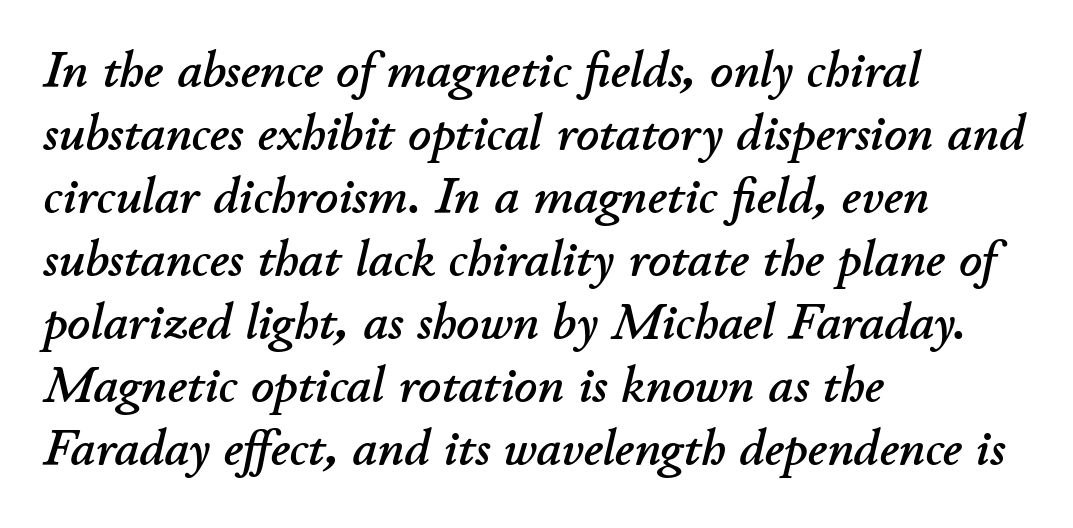
The image shows 50 px text type, italic (leaning right); set left-aligned, normal line spacing (1.26x), normal letter spacing, not underlined; low stroke contrast and a small x-height.
